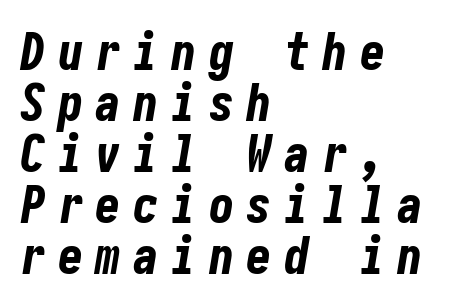
{"italic": "yes", "lean": "right", "slant_degrees": 10, "bold": "yes", "weight": "bold", "width": "condensed", "stroke_contrast": "low", "x_height": "medium", "underline": "no", "align": "left", "line_spacing": "tight", "line_spacing_ratio": 1.0, "letter_spacing": "wide", "letter_spacing_em": 0.24, "glyph_px": 51}
